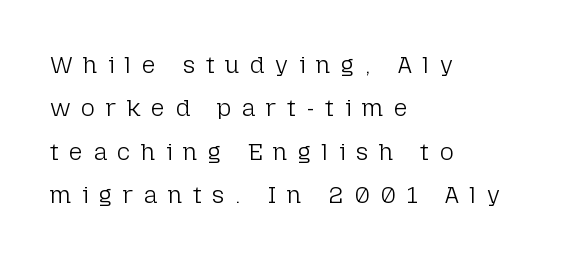
{"italic": "no", "bold": "no", "underline": "no", "align": "left", "line_spacing_ratio": 1.81, "letter_spacing": "wide", "letter_spacing_em": 0.44, "glyph_px": 24}
